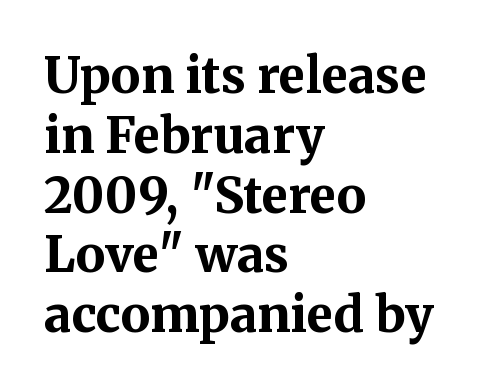
{"serif": "yes", "italic": "no", "bold": "yes", "weight": "bold", "width": "normal", "stroke_contrast": "medium", "x_height": "medium", "monospaced": "no", "underline": "no", "align": "left", "line_spacing_ratio": 1.22, "letter_spacing": "normal", "letter_spacing_em": 0.0, "glyph_px": 49}
